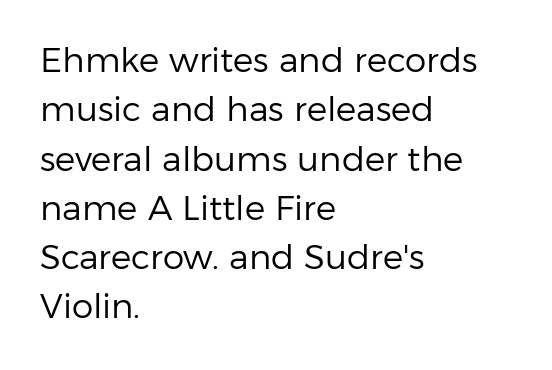
The image shows 34 px regular-weight sans-serif type, upright; set left-aligned, normal line spacing (1.45x), normal letter spacing, not underlined; low stroke contrast and a medium x-height.
